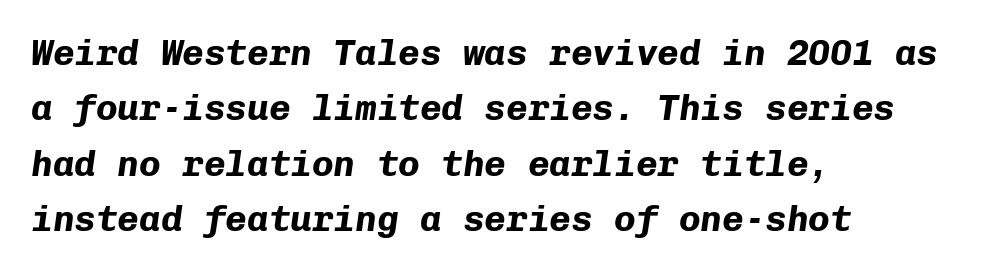
Q: Is the text bold? A: Yes.
Q: Is the text italic (slanted)? A: Yes, it leans right by about 8 degrees.
Q: Is the text underlined? A: No.
Q: How is the paragraph aligned? A: Left-aligned.
Q: Is the spacing between letters normal or unusually wide? A: Normal.
Q: Is the spacing between lines tight, normal or loose? A: Normal.
Q: Width (condensed, normal, or wide)? A: Normal.
Q: Stroke contrast? A: Low.
Q: x-height? A: Medium.
Q: Monospaced? A: Yes.
